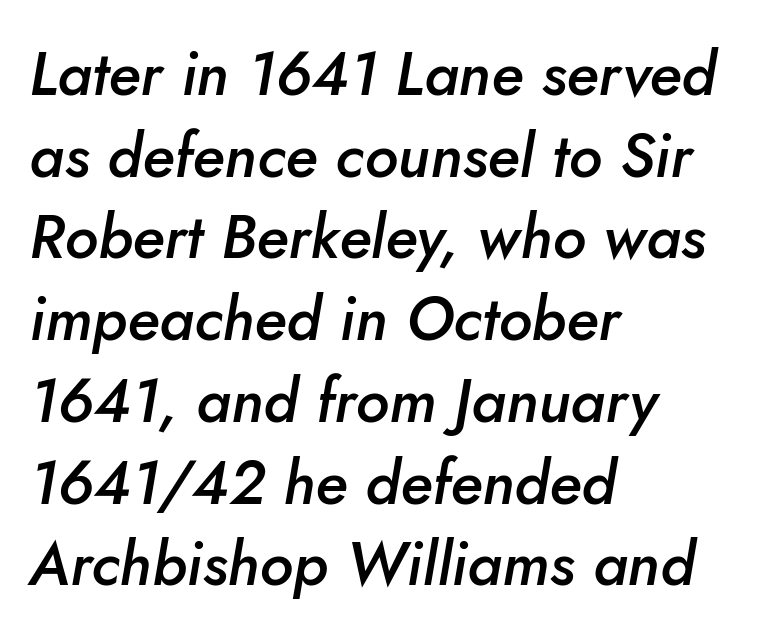
The image shows 61 px semibold type, italic (leaning right); set left-aligned, normal line spacing (1.34x), normal letter spacing, not underlined; low stroke contrast and a small x-height.
